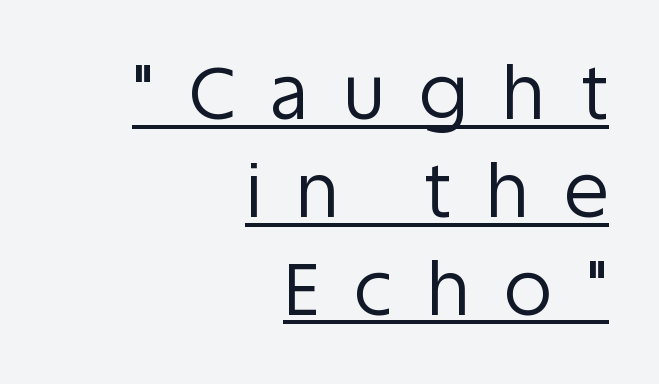
{"serif": "no", "italic": "no", "bold": "no", "weight": "regular", "width": "normal", "stroke_contrast": "low", "x_height": "large", "monospaced": "no", "underline": "yes", "align": "right", "line_spacing": "normal", "line_spacing_ratio": 1.34, "letter_spacing": "wide", "letter_spacing_em": 0.48, "glyph_px": 73}
